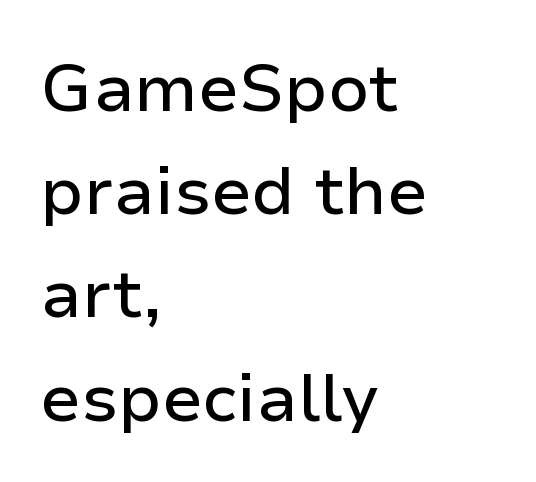
{"serif": "no", "italic": "no", "width": "normal", "stroke_contrast": "low", "x_height": "medium", "monospaced": "no", "underline": "no", "align": "left", "line_spacing": "normal", "line_spacing_ratio": 1.54, "letter_spacing": "normal", "letter_spacing_em": 0.0, "glyph_px": 67}
